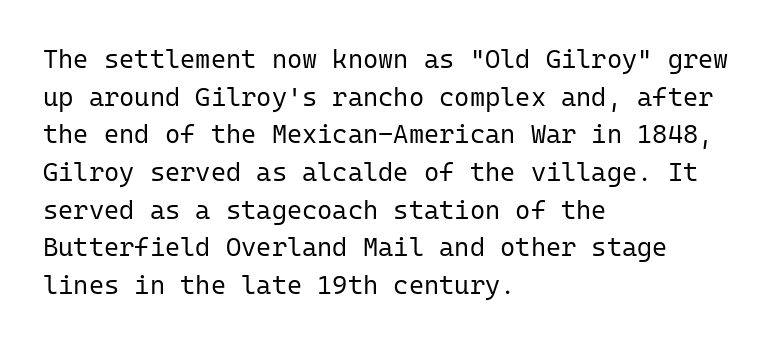
{"italic": "no", "bold": "no", "underline": "no", "align": "left", "line_spacing": "normal", "line_spacing_ratio": 1.45, "letter_spacing": "normal", "letter_spacing_em": 0.0, "glyph_px": 26}
